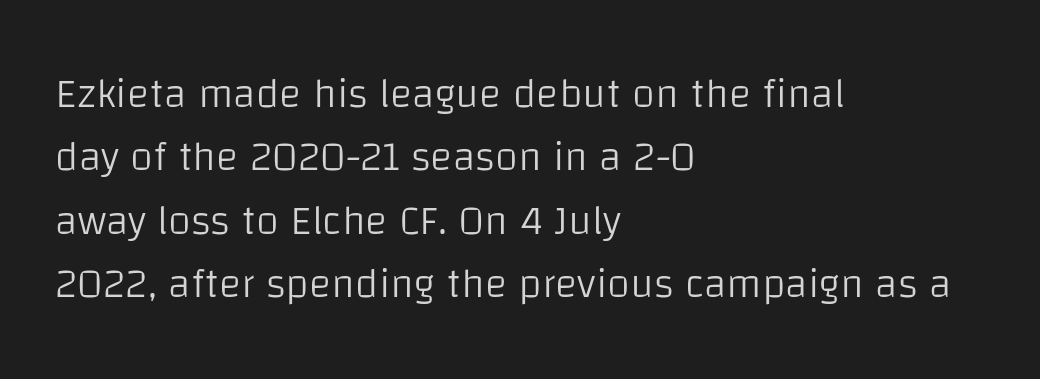
Q: Is the text bold? A: No.
Q: Is the text italic (slanted)? A: No, it is upright.
Q: Is the typeface a serif or a sans-serif typeface? A: Sans-serif.
Q: Is the text underlined? A: No.
Q: How is the paragraph aligned? A: Left-aligned.
Q: Is the spacing between letters normal or unusually wide? A: Normal.
Q: Is the spacing between lines tight, normal or loose? A: Normal.
Q: Width (condensed, normal, or wide)? A: Normal.
Q: Stroke contrast? A: Low.
Q: x-height? A: Large.
Q: Monospaced? A: No.
